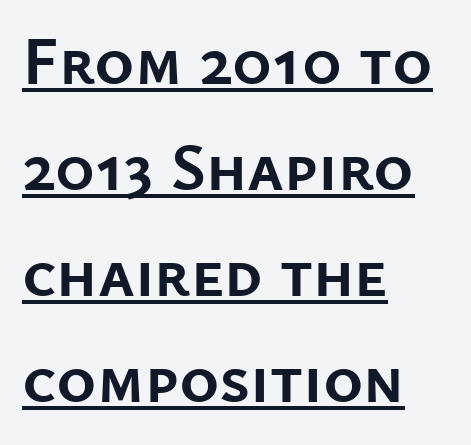
The rendered words wear a rule along their underside. Classification — sans serif. These lines carry a lot of weight — the face is fully bold. There is no visible air inserted between adjacent glyphs.
